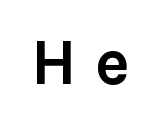
{"serif": "no", "italic": "no", "bold": "yes", "weight": "semibold", "width": "normal", "x_height": "medium", "monospaced": "no", "underline": "no", "letter_spacing": "wide", "letter_spacing_em": 0.3, "glyph_px": 65}
